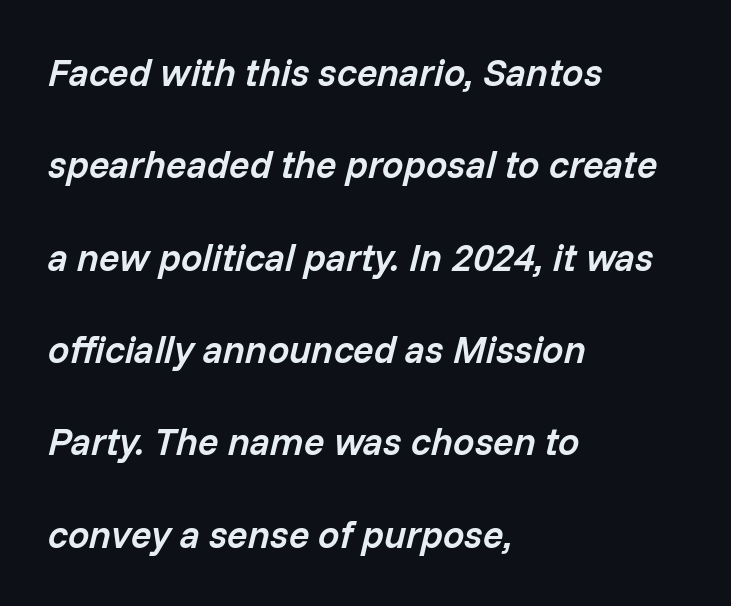
The image shows 38 px semibold type, italic (leaning right); set left-aligned, loose line spacing (2.43x), normal letter spacing, not underlined; low stroke contrast and a medium x-height.
